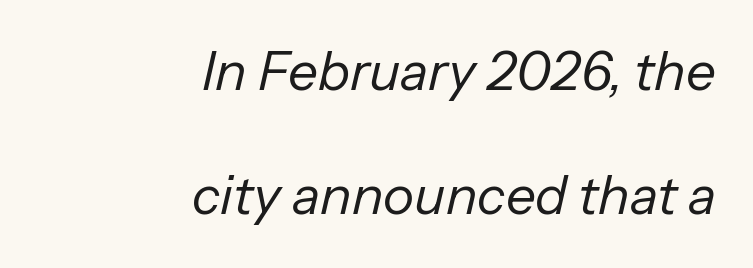
Q: Is the text bold? A: No.
Q: Is the text italic (slanted)? A: Yes, it leans right by about 13 degrees.
Q: Is the text underlined? A: No.
Q: How is the paragraph aligned? A: Right-aligned.
Q: Is the spacing between letters normal or unusually wide? A: Normal.
Q: Is the spacing between lines tight, normal or loose? A: Loose.
Q: Width (condensed, normal, or wide)? A: Normal.
Q: Stroke contrast? A: Low.
Q: x-height? A: Medium.
Q: Monospaced? A: No.
